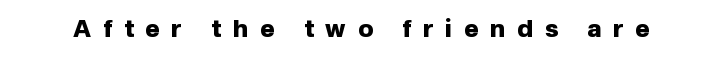
The image shows 24 px bold type, upright; set unusually wide letter spacing (+0.49 em), not underlined.
